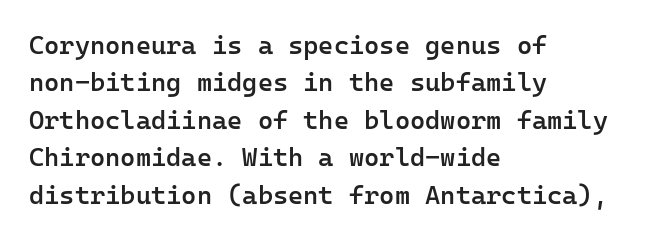
Q: Is the text bold? A: Semi-bold.
Q: Is the text italic (slanted)? A: No, it is upright.
Q: Is the text underlined? A: No.
Q: How is the paragraph aligned? A: Left-aligned.
Q: Is the spacing between letters normal or unusually wide? A: Normal.
Q: Is the spacing between lines tight, normal or loose? A: Normal.
